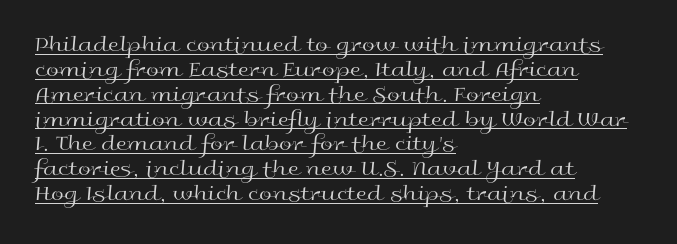
The image shows 23 px text type, upright; set left-aligned, tight line spacing (1.08x), normal letter spacing, underlined.
